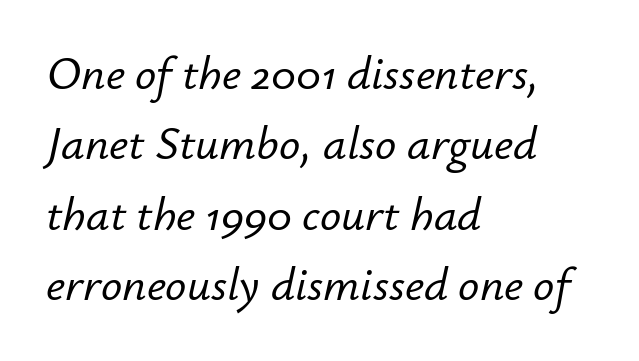
{"italic": "yes", "lean": "right", "slant_degrees": 12, "width": "normal", "stroke_contrast": "low", "x_height": "small", "monospaced": "no", "underline": "no", "align": "left", "line_spacing": "normal", "line_spacing_ratio": 1.5, "letter_spacing": "normal", "letter_spacing_em": 0.0, "glyph_px": 47}
